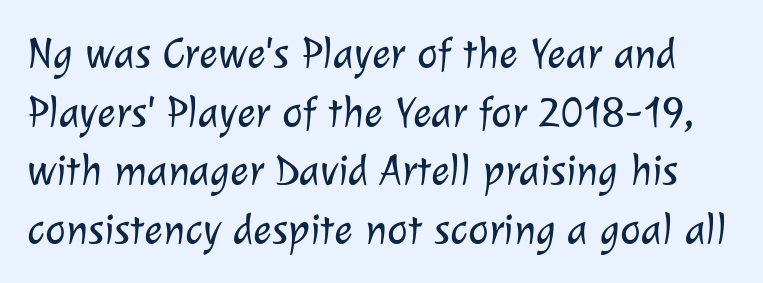
The image shows 44 px light sans-serif type; set normal line spacing (1.33x), normal letter spacing, not underlined; low stroke contrast and a medium x-height.
